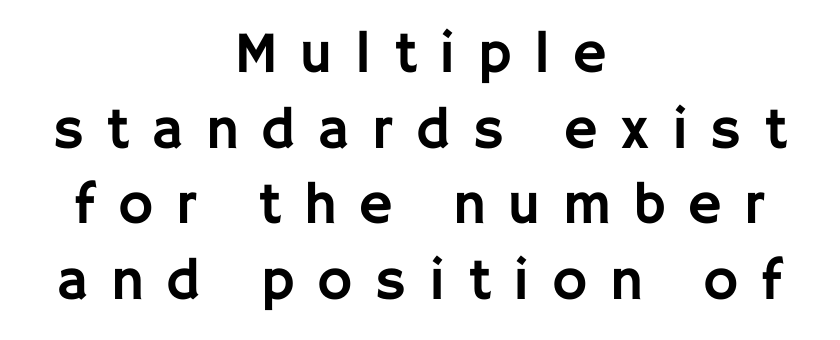
{"serif": "no", "italic": "no", "width": "normal", "stroke_contrast": "low", "x_height": "large", "monospaced": "no", "underline": "no", "align": "center", "line_spacing": "normal", "line_spacing_ratio": 1.28, "letter_spacing": "wide", "letter_spacing_em": 0.38, "glyph_px": 59}
